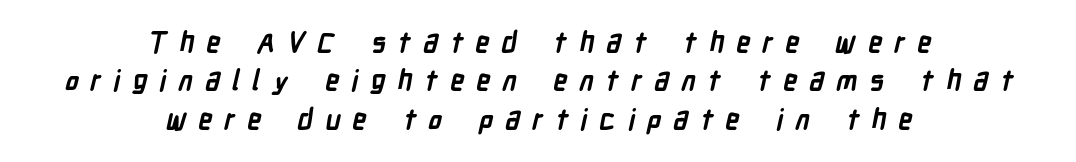
The image shows 28 px semibold, condensed sans-serif type; set centered, normal line spacing (1.37x), unusually wide letter spacing (+0.43 em), not underlined; low stroke contrast and a medium x-height.
